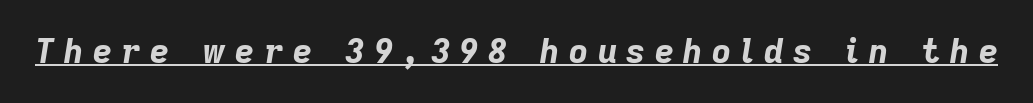
{"italic": "yes", "lean": "right", "slant_degrees": 9, "bold": "yes", "weight": "bold", "width": "normal", "stroke_contrast": "low", "x_height": "medium", "monospaced": "no", "underline": "yes", "letter_spacing": "wide", "letter_spacing_em": 0.29, "glyph_px": 33}
